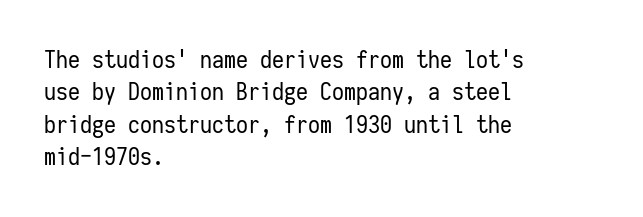
The image shows 24 px text type, upright; set left-aligned, normal line spacing (1.35x), normal letter spacing, not underlined.
